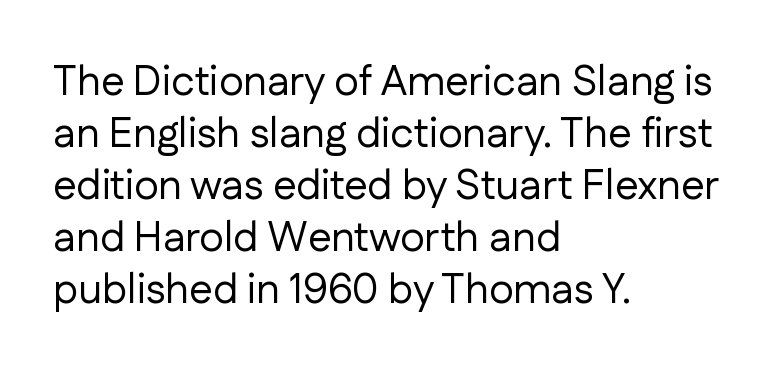
A bare baseline throughout the passage. Standard letterfit; no display-style spreading of the glyphs. Line starts are locked; line ends wander. Is this a fixed-width face? No — the glyphs have proportional, varying widths. Notice how the stems are strictly vertical — no italics here. Caption: face not bold, strokes unweighted.
